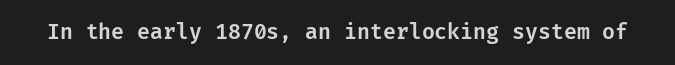
The image shows 21 px text type, upright; set normal letter spacing, not underlined.
